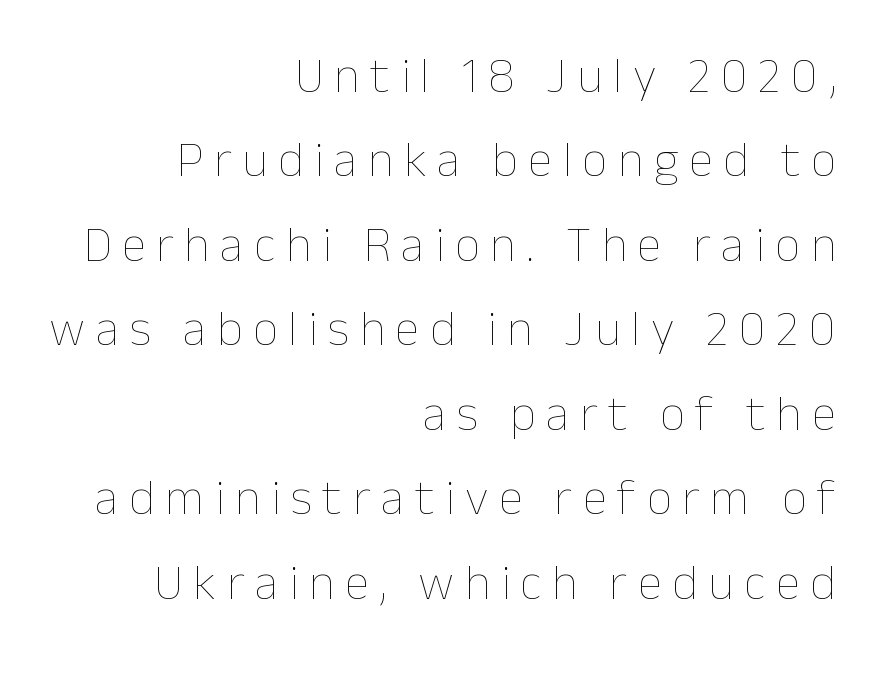
The image shows 50 px thin type, upright; set right-aligned, normal line spacing (1.69x), unusually wide letter spacing (+0.21 em), not underlined; low stroke contrast and a medium x-height.
